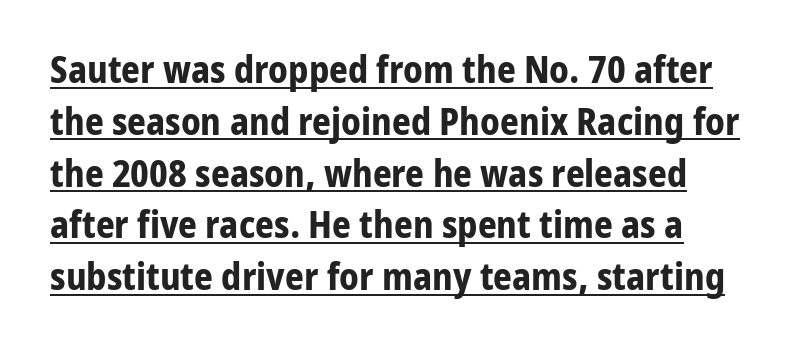
Has an underline been added? It has. Its strokes are broad and dark, the hallmark of bold type. Every stem runs plumb, perpendicular to the baseline. Think of a printed novel: that variable character pitch is what you see here. Letter spacing: default. Honestly, the row spacing looks completely unremarkable.
